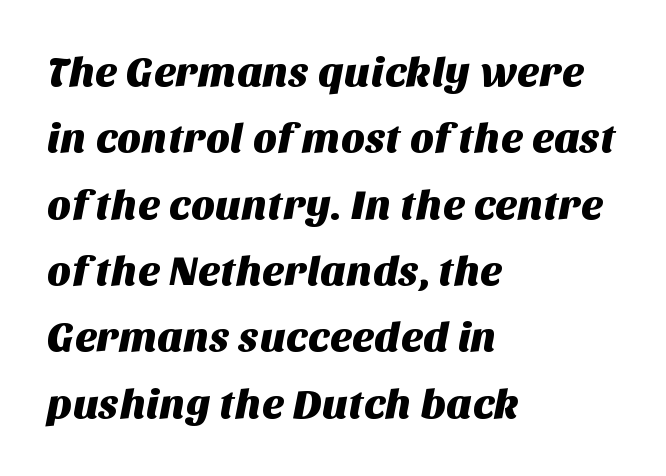
Q: Is the typeface a serif or a sans-serif typeface? A: Sans-serif.
Q: Is the text underlined? A: No.
Q: How is the paragraph aligned? A: Left-aligned.
Q: Is the spacing between letters normal or unusually wide? A: Normal.
Q: Is the spacing between lines tight, normal or loose? A: Normal.
Q: Width (condensed, normal, or wide)? A: Normal.
Q: Stroke contrast? A: Medium.
Q: x-height? A: Large.
Q: Monospaced? A: No.
